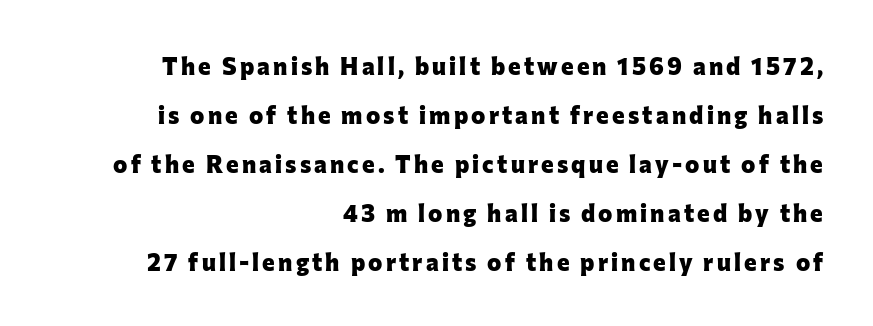
The image shows 24 px bold type, upright; set right-aligned, loose line spacing (2.04x), not underlined.
